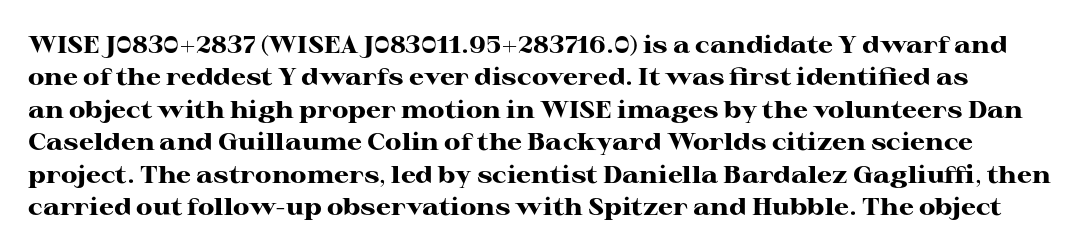
Q: Is the text bold? A: Yes.
Q: Is the text italic (slanted)? A: No, it is upright.
Q: Is the text underlined? A: No.
Q: Is the spacing between letters normal or unusually wide? A: Normal.
Q: Is the spacing between lines tight, normal or loose? A: Normal.
